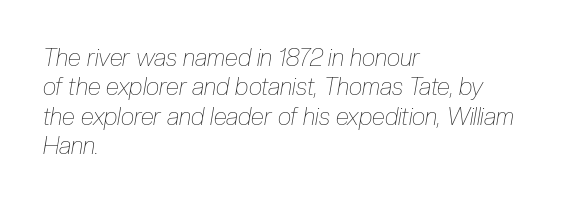
Q: Is the text bold? A: No.
Q: Is the text italic (slanted)? A: Yes, it leans right by about 10 degrees.
Q: Is the text underlined? A: No.
Q: How is the paragraph aligned? A: Left-aligned.
Q: Is the spacing between letters normal or unusually wide? A: Normal.
